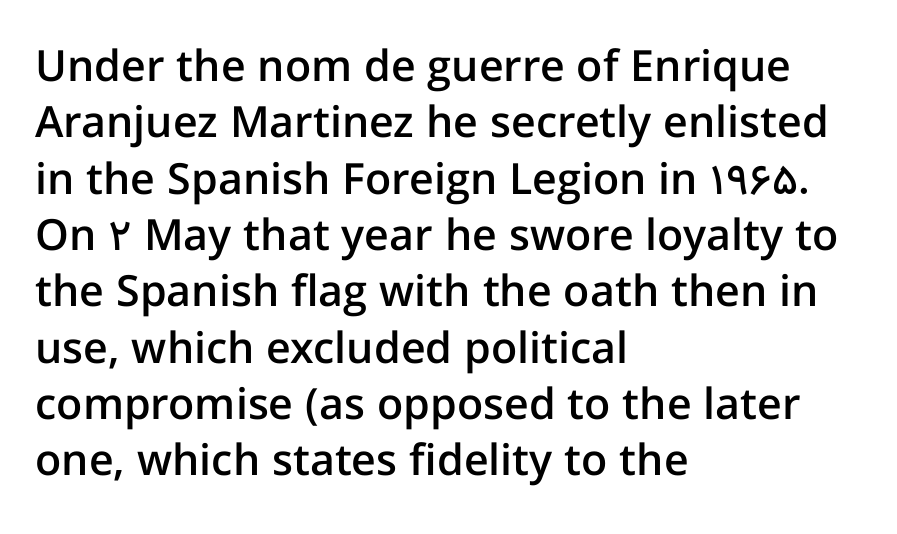
The passage is arranged the way most books set body copy — flush left. Bold? Not quite — semibold, heavier than regular but stopping short. Notice how descenders clear the ascenders below comfortably — that's standard leading. Posture: straight, roman, zero tilt.
